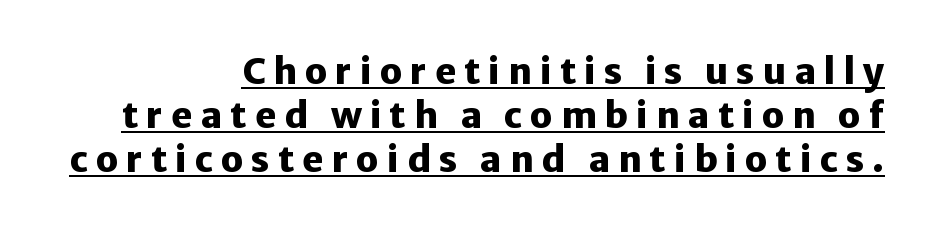
The image shows 36 px heavy sans-serif type, upright; set right-aligned, line spacing 1.22x, unusually wide letter spacing (+0.22 em), underlined; low stroke contrast and a medium x-height.
